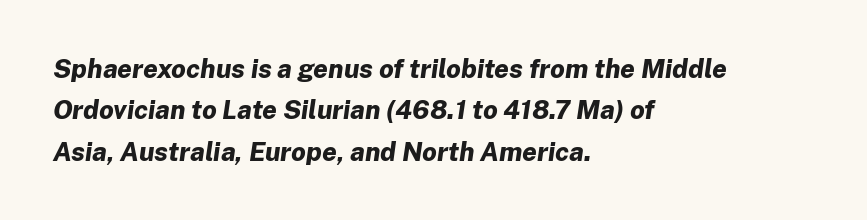
Glance below the letters and you will spot only blank space. Every row of glyphs begins at an identical x-position on the left. Baseline-to-baseline distance is the conventional proportion of letter height. Strong, thick strokes mark this as bold type. Default kerning and tracking; the words read as compact shapes.
